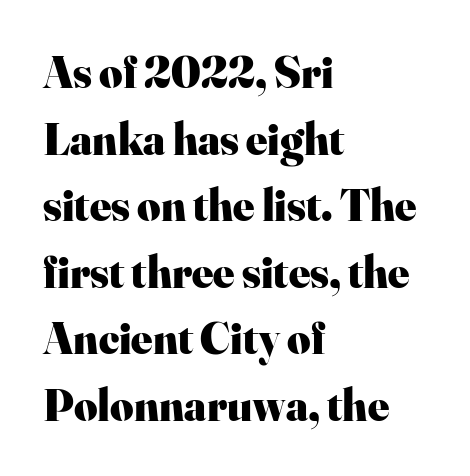
This is roman type, the default non-slanted kind. Only glyphs here, with clear space below each row. The space between consecutive lines is moderate. Strokes here are thick enough to call this a true bold. Nothing unusual about the tracking: characters are spaced as the font intends. Think of a printed novel: that variable character pitch is what you see here.
